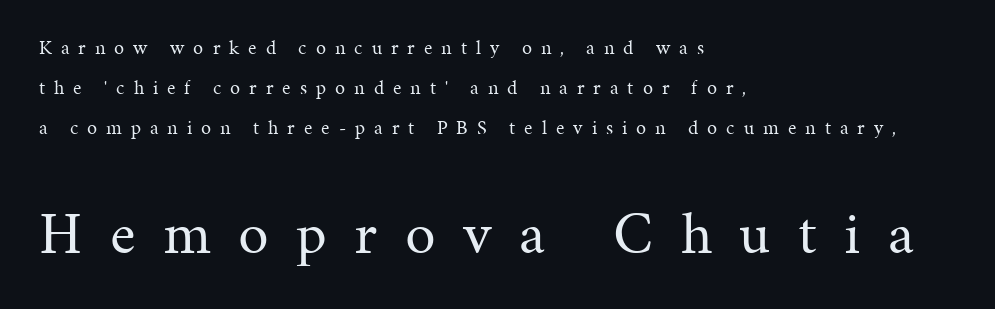
Q: Is the text bold? A: No.
Q: Is the text italic (slanted)? A: No, it is upright.
Q: Is the typeface a serif or a sans-serif typeface? A: Serif.
Q: Is the text underlined? A: No.
Q: How is the paragraph aligned? A: Left-aligned.
Q: Is the spacing between letters normal or unusually wide? A: Unusually wide.
Q: Is the spacing between lines tight, normal or loose? A: Loose.
Q: Which block of text is set in a larger size, the first (top) or the second (bottom)? A: The second (bottom) one.
Q: Width (condensed, normal, or wide)? A: Normal.
Q: Stroke contrast? A: Medium.
Q: x-height? A: Medium.
Q: Monospaced? A: No.
